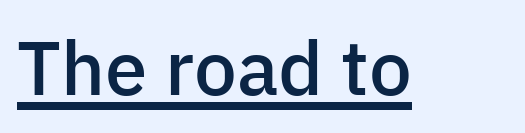
{"serif": "no", "italic": "no", "bold": "semi", "weight": "semibold", "width": "normal", "stroke_contrast": "low", "x_height": "medium", "monospaced": "no", "underline": "yes", "letter_spacing": "normal", "letter_spacing_em": 0.0, "glyph_px": 76}
